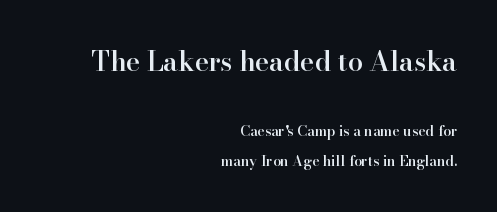
The image shows 27 px text type, upright; set right-aligned, loose line spacing (2.15x), normal letter spacing, not underlined; the first (top) block is 1.93x larger.
